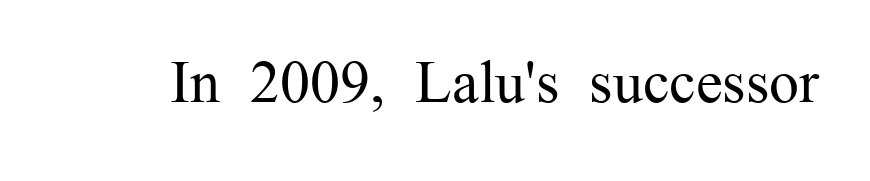
Q: Is the text bold? A: No.
Q: Is the text italic (slanted)? A: No, it is upright.
Q: Is the typeface a serif or a sans-serif typeface? A: Serif.
Q: Is the text underlined? A: No.
Q: Is the spacing between letters normal or unusually wide? A: Normal.
Q: Width (condensed, normal, or wide)? A: Normal.
Q: Stroke contrast? A: Medium.
Q: x-height? A: Medium.
Q: Monospaced? A: No.
